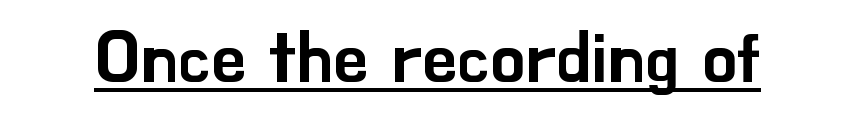
The image shows 69 px sans-serif type, upright; set normal letter spacing, underlined; low stroke contrast and a small x-height.
